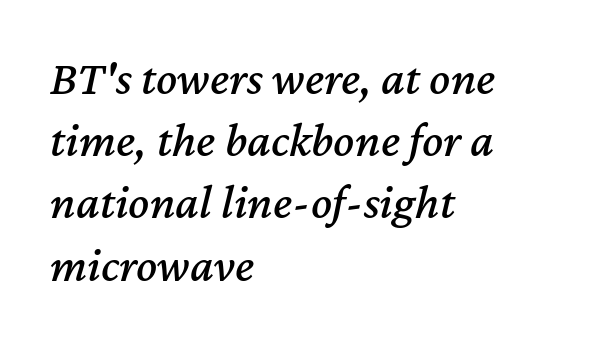
The image shows 49 px text type, italic (leaning right); set left-aligned, normal line spacing (1.27x), normal letter spacing, not underlined; medium stroke contrast and a medium x-height.
